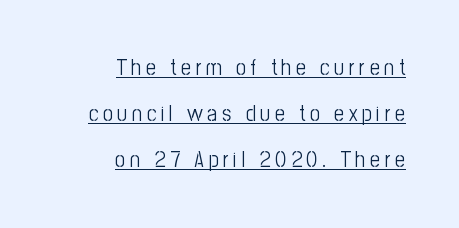
{"italic": "no", "bold": "no", "underline": "yes", "align": "right", "line_spacing": "loose", "line_spacing_ratio": 2.09, "letter_spacing": "wide", "letter_spacing_em": 0.21, "glyph_px": 22}
